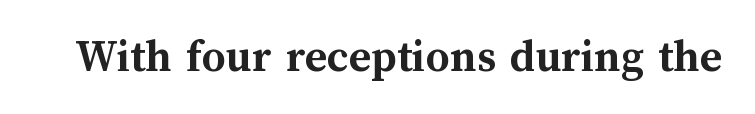
Ordinary non-slanted type is in use. The letters advance in unequal steps, a hallmark of proportional type. Weight: bold. A clean baseline with only descenders dipping below it.
